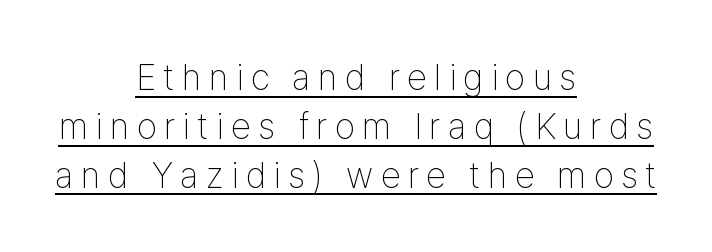
Glance below the letters and you will spot a drawn line. If you measured baseline to baseline, you'd find a middling distance. The cut favours lightness, reaching ordinary text weight at its darkest. The tracking reads as deliberately expanded to a designer's eye.
